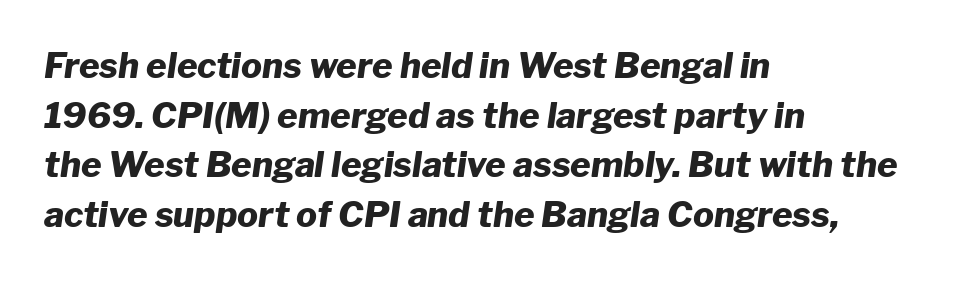
No extra tracking has been applied to these lines. Casual observation: everything's shoved over to the left. This is heavy type, rendered in bold. These lines are rendered in a variable-pitch font.
